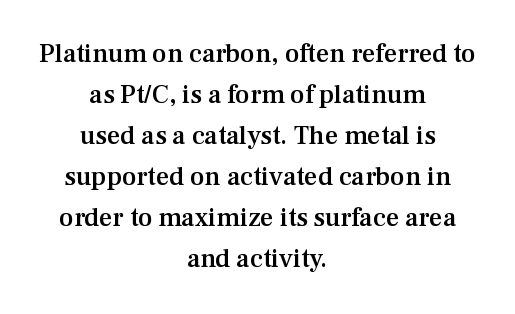
The image shows 26 px text type, upright; set centered, normal line spacing (1.58x), normal letter spacing, not underlined.
